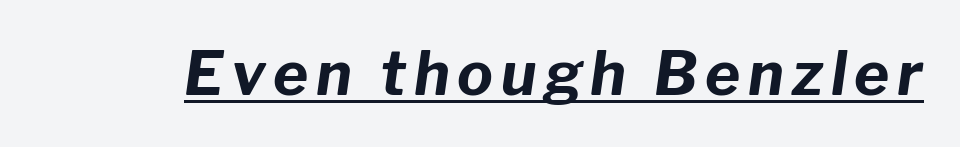
The image shows 60 px bold type, italic (leaning right); set underlined; low stroke contrast and a medium x-height.
